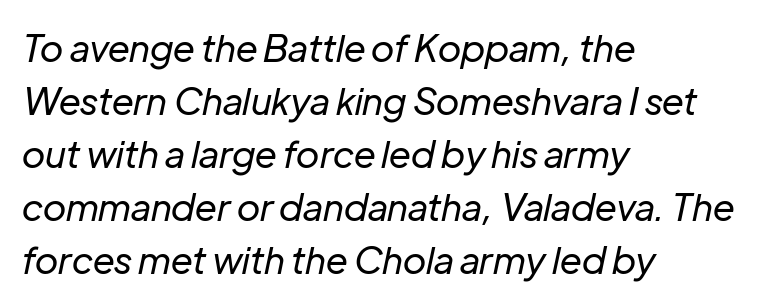
Q: Is the text bold? A: No.
Q: Is the text italic (slanted)? A: Yes, it leans right by about 12 degrees.
Q: Is the text underlined? A: No.
Q: How is the paragraph aligned? A: Left-aligned.
Q: Is the spacing between letters normal or unusually wide? A: Normal.
Q: Is the spacing between lines tight, normal or loose? A: Normal.
Q: Width (condensed, normal, or wide)? A: Normal.
Q: Stroke contrast? A: Low.
Q: x-height? A: Medium.
Q: Monospaced? A: No.
